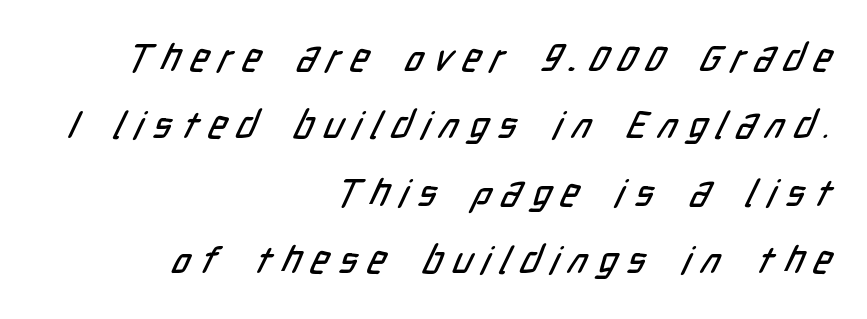
{"serif": "no", "width": "condensed", "stroke_contrast": "low", "x_height": "medium", "monospaced": "no", "underline": "no", "align": "right", "line_spacing_ratio": 1.77, "letter_spacing": "wide", "letter_spacing_em": 0.27, "glyph_px": 38}
